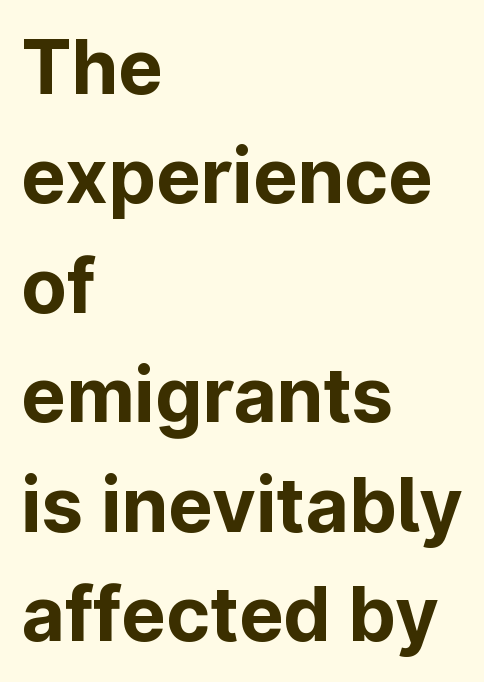
{"serif": "no", "italic": "no", "bold": "yes", "weight": "bold", "width": "normal", "stroke_contrast": "low", "x_height": "medium", "monospaced": "no", "underline": "no", "align": "left", "line_spacing": "normal", "line_spacing_ratio": 1.46, "letter_spacing": "normal", "letter_spacing_em": 0.0, "glyph_px": 75}
